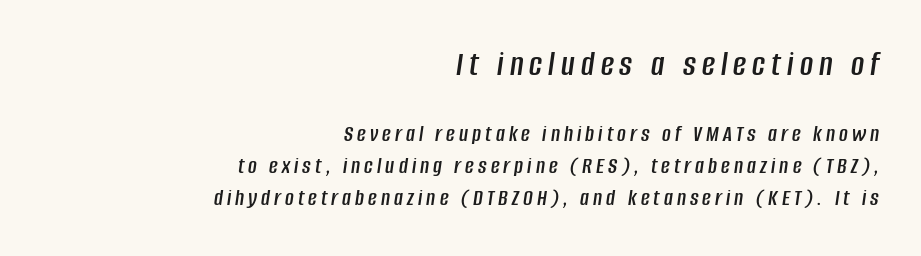
The image shows 36 px condensed type, italic (leaning right); set right-aligned, normal line spacing (1.34x), not underlined; the first (top) block is 1.5x larger; low stroke contrast and a large x-height.
